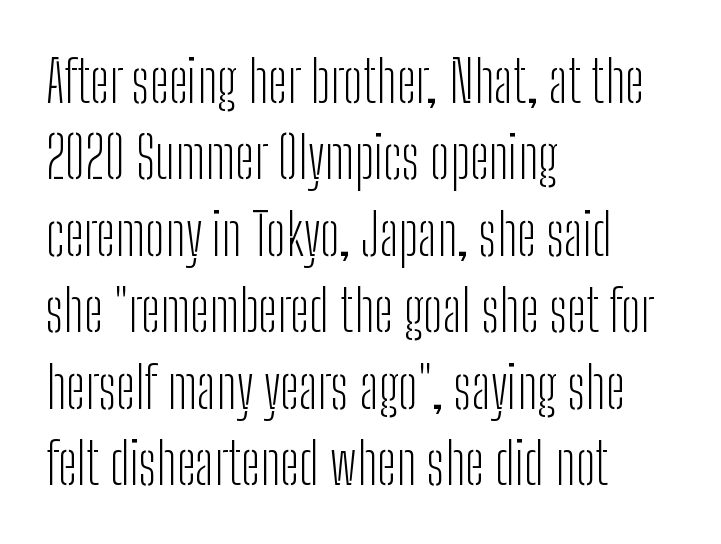
The image shows 57 px light, condensed sans-serif type, upright; set left-aligned, normal line spacing (1.34x), normal letter spacing, not underlined; low stroke contrast and a medium x-height.
